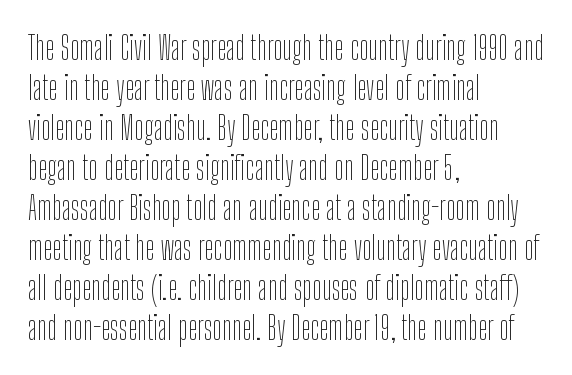
{"serif": "no", "italic": "no", "bold": "no", "weight": "thin", "width": "condensed", "stroke_contrast": "low", "x_height": "medium", "monospaced": "no", "underline": "no", "align": "left", "line_spacing": "normal", "line_spacing_ratio": 1.25, "letter_spacing": "normal", "letter_spacing_em": 0.0, "glyph_px": 32}
